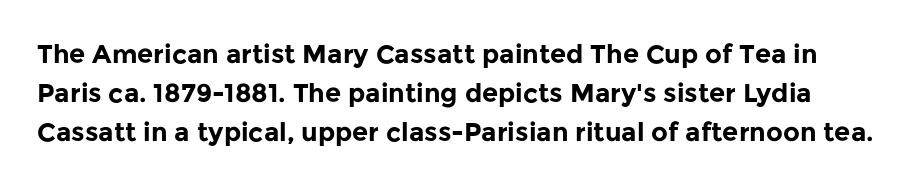
The image shows 26 px bold type, upright; set normal line spacing (1.5x), normal letter spacing, not underlined.
